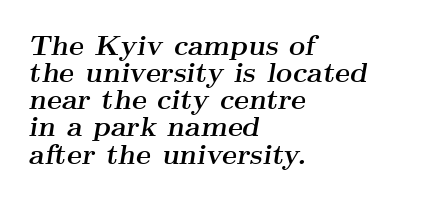
Strokes here are thick enough to call this a true bold. What kind of face is this? One with serifs. Baseline-to-baseline distance is barely more than the letter height. An italicized treatment has been applied to the whole sample. Varying glyph widths throughout — classic text-font behaviour.
